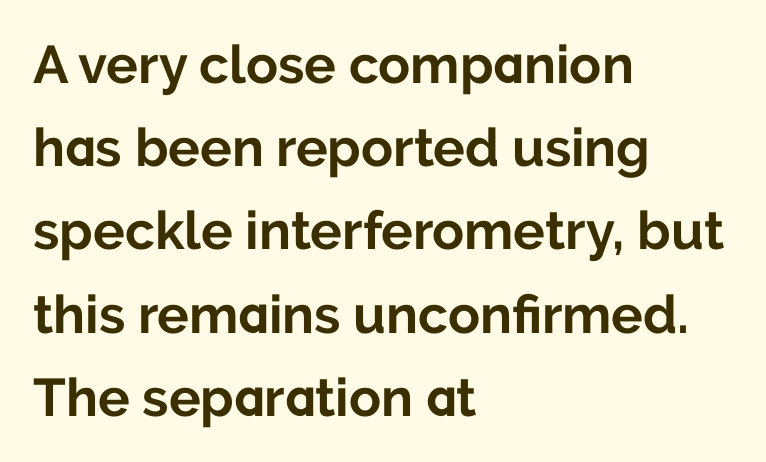
{"serif": "no", "italic": "no", "bold": "yes", "weight": "bold", "width": "normal", "stroke_contrast": "low", "x_height": "medium", "monospaced": "no", "underline": "no", "align": "left", "line_spacing": "normal", "line_spacing_ratio": 1.57, "letter_spacing": "normal", "letter_spacing_em": 0.0, "glyph_px": 53}
